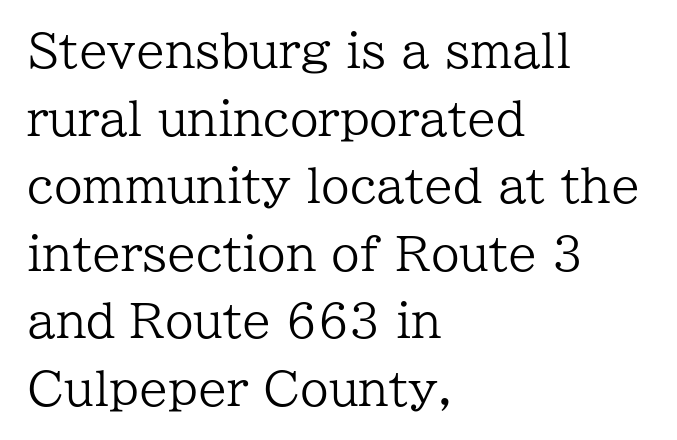
One glance says typical: line gaps are just what's usual. Each stroke keeps to a modest, everyday thickness or less. Tracking here is standard; glyphs follow each other at the usual distance. Character widths vary here, with narrow letters taking less room than wide ones.
